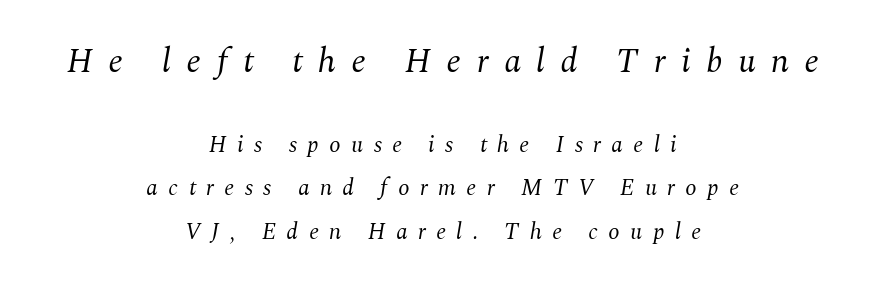
{"serif": "yes", "italic": "yes", "lean": "right", "slant_degrees": 10, "bold": "no", "weight": "regular", "width": "normal", "stroke_contrast": "medium", "x_height": "medium", "monospaced": "no", "underline": "no", "align": "center", "line_spacing_ratio": 1.88, "letter_spacing": "wide", "letter_spacing_em": 0.45, "larger_block": "first", "size_ratio": 1.48, "glyph_px": 34}
